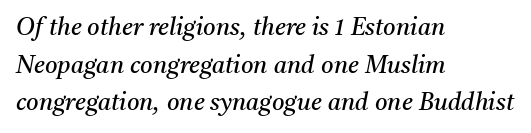
It's the slanting kind of type. The gap between lines stays unmarked. How are the letters spaced? Ordinarily, with no added tracking. No letter is thick-stroked: the sample isn't bold. The lines sit at an ordinary, default distance from one another. The passage is arranged the way most books set body copy — flush left.
